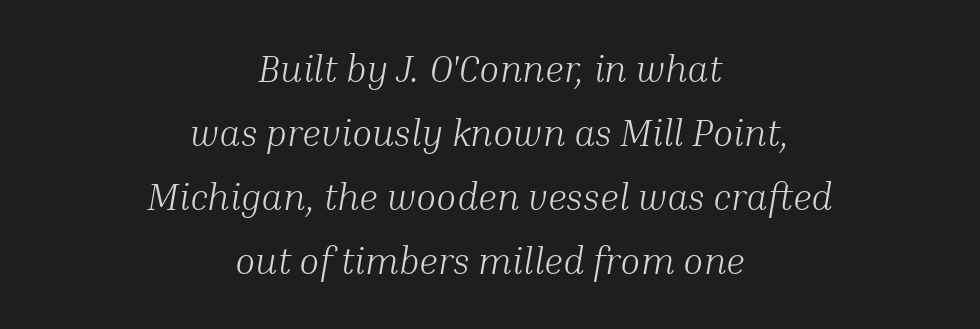
If you folded the block vertically in half, each line would mirror itself in length. Designer's note — italics engaged. Is this a fixed-width face? No — the glyphs have proportional, varying widths. You can tell from the footed stems that serif type was used.
